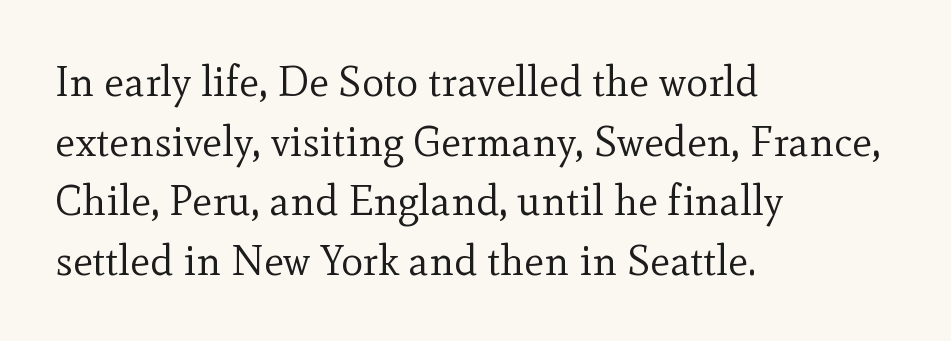
{"serif": "yes", "italic": "no", "bold": "no", "weight": "regular", "width": "normal", "x_height": "small", "monospaced": "no", "underline": "no", "align": "left", "line_spacing": "normal", "line_spacing_ratio": 1.42, "letter_spacing": "normal", "letter_spacing_em": 0.0, "glyph_px": 42}
